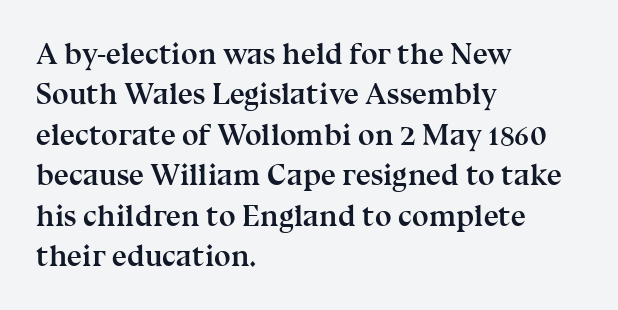
{"serif": "yes", "italic": "no", "bold": "yes", "weight": "semibold", "width": "normal", "stroke_contrast": "medium", "x_height": "medium", "monospaced": "no", "underline": "no", "align": "left", "line_spacing": "normal", "line_spacing_ratio": 1.35, "letter_spacing": "normal", "letter_spacing_em": 0.0, "glyph_px": 30}
